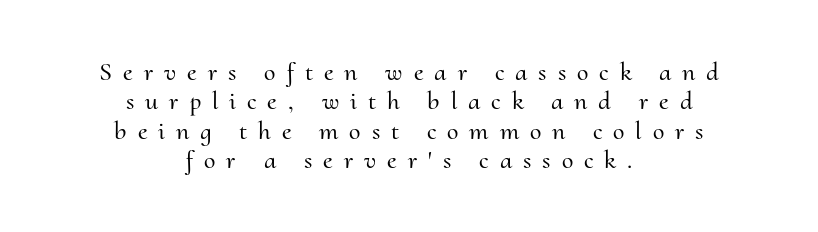
The image shows 26 px text type, upright; set centered, tight line spacing (1.13x), unusually wide letter spacing (+0.42 em), not underlined.
